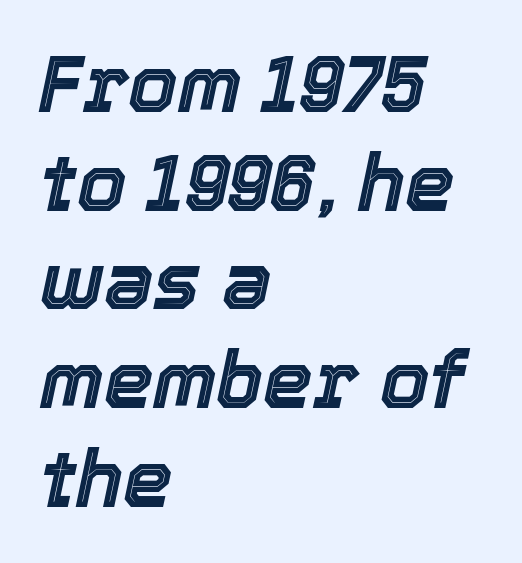
Q: Is the text italic (slanted)? A: Yes, it leans right by about 12 degrees.
Q: Is the text underlined? A: No.
Q: How is the paragraph aligned? A: Left-aligned.
Q: Is the spacing between letters normal or unusually wide? A: Normal.
Q: Is the spacing between lines tight, normal or loose? A: Normal.
Q: Width (condensed, normal, or wide)? A: Normal.
Q: x-height? A: Medium.
Q: Monospaced? A: No.
